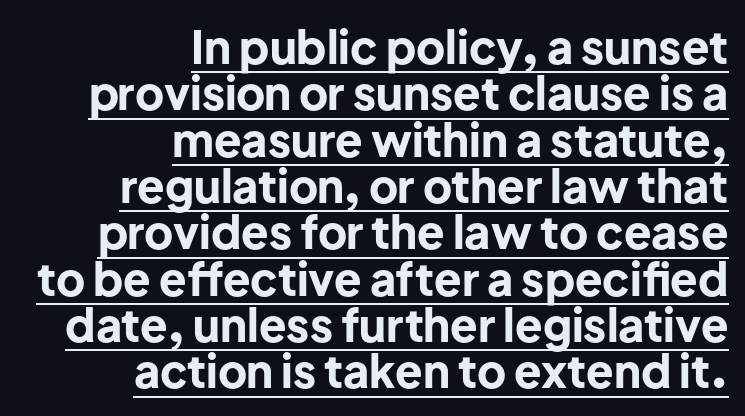
The image shows 45 px bold sans-serif type, upright; set right-aligned, tight line spacing (1.03x), normal letter spacing, underlined; low stroke contrast and a medium x-height.
